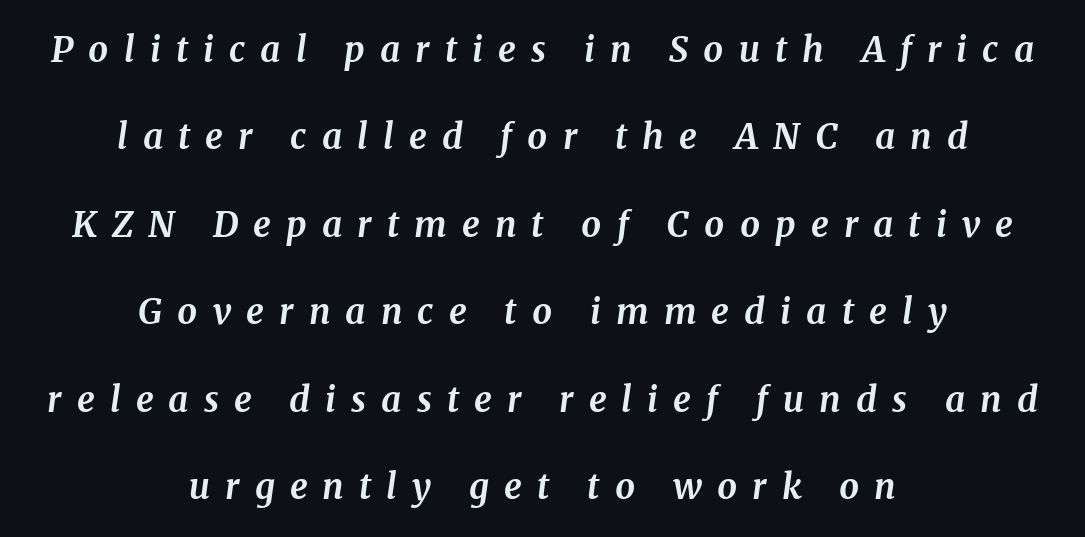
{"serif": "yes", "italic": "yes", "lean": "right", "slant_degrees": 8, "bold": "yes", "weight": "bold", "width": "normal", "stroke_contrast": "medium", "x_height": "medium", "monospaced": "no", "underline": "no", "align": "center", "line_spacing": "loose", "line_spacing_ratio": 2.5, "letter_spacing": "wide", "letter_spacing_em": 0.43, "glyph_px": 35}
